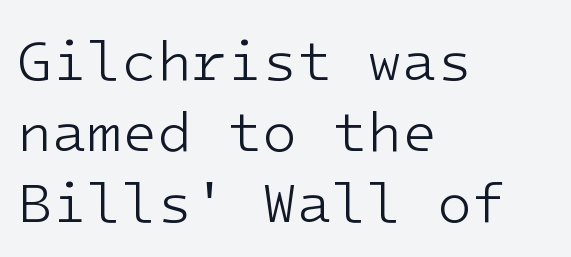
{"serif": "no", "italic": "no", "bold": "no", "weight": "light", "width": "normal", "stroke_contrast": "low", "x_height": "medium", "monospaced": "yes", "underline": "no", "align": "left", "line_spacing": "normal", "line_spacing_ratio": 1.25, "letter_spacing": "normal", "letter_spacing_em": 0.0, "glyph_px": 57}
